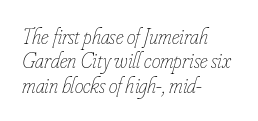
Q: Is the text bold? A: No.
Q: Is the text italic (slanted)? A: Yes, it leans right by about 16 degrees.
Q: Is the text underlined? A: No.
Q: How is the paragraph aligned? A: Left-aligned.
Q: Is the spacing between letters normal or unusually wide? A: Normal.
Q: Is the spacing between lines tight, normal or loose? A: Tight.
